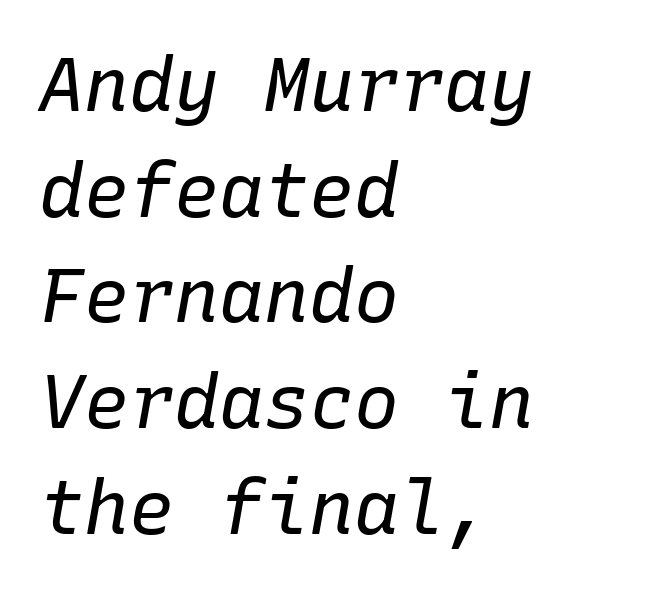
Q: Is the text bold? A: No.
Q: Is the text italic (slanted)? A: Yes, it leans right by about 10 degrees.
Q: Is the text underlined? A: No.
Q: How is the paragraph aligned? A: Left-aligned.
Q: Is the spacing between letters normal or unusually wide? A: Normal.
Q: Is the spacing between lines tight, normal or loose? A: Normal.
Q: Width (condensed, normal, or wide)? A: Normal.
Q: Stroke contrast? A: Low.
Q: x-height? A: Medium.
Q: Monospaced? A: Yes.
